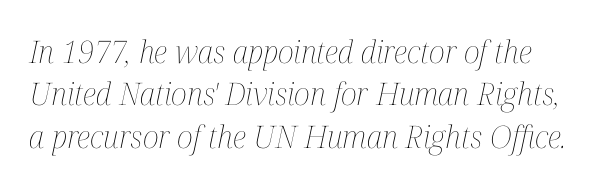
Q: Is the text bold? A: No.
Q: Is the text italic (slanted)? A: Yes, it leans right by about 12 degrees.
Q: Is the text underlined? A: No.
Q: Is the spacing between letters normal or unusually wide? A: Normal.
Q: Is the spacing between lines tight, normal or loose? A: Normal.
Q: Width (condensed, normal, or wide)? A: Condensed.
Q: Stroke contrast? A: Medium.
Q: x-height? A: Medium.
Q: Monospaced? A: No.
